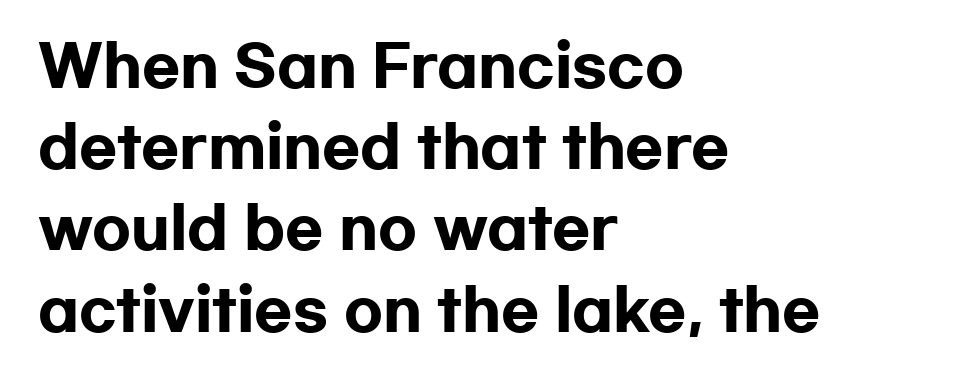
The leading is moderate, giving the passage an even texture. Descender tails drop into unmarked territory. The font family rendered here belongs to the sans-serif group. This sample has the flowing, uneven cadence of proportional lettering. The line texture is even and compact thanks to regular tracking. Typesetter's note: full bold, strokes at maximum text heaviness.
